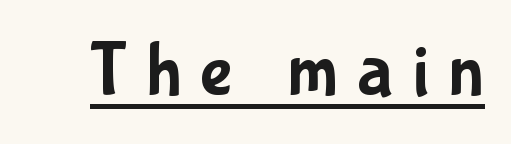
No italicization has been applied; the sample stays upright. Glance below the letters and you will spot a drawn line. The passage shown has open, widely tracked lettering throughout. To sum up the face: it is a sans, with no serifs.
